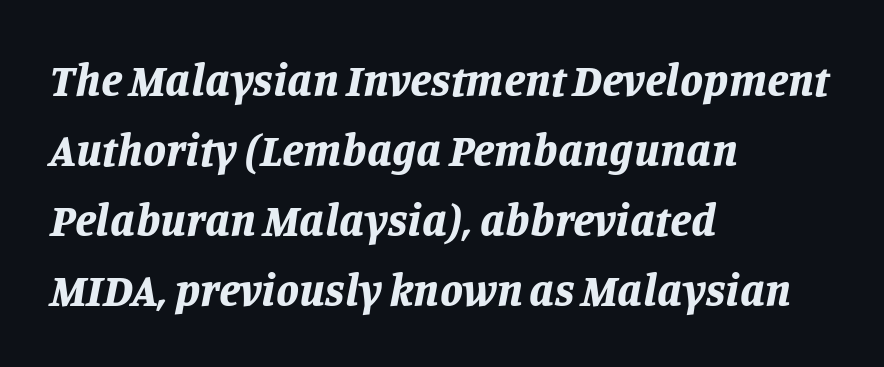
Q: Is the text bold? A: Yes.
Q: Is the text italic (slanted)? A: Yes, it leans right by about 11 degrees.
Q: Is the text underlined? A: No.
Q: How is the paragraph aligned? A: Left-aligned.
Q: Is the spacing between letters normal or unusually wide? A: Normal.
Q: Is the spacing between lines tight, normal or loose? A: Normal.
Q: Width (condensed, normal, or wide)? A: Normal.
Q: Stroke contrast? A: Low.
Q: x-height? A: Large.
Q: Monospaced? A: No.
